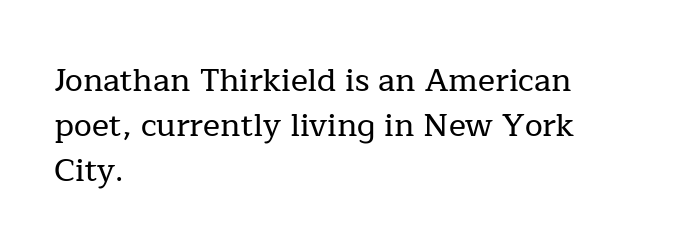
{"serif": "yes", "italic": "no", "width": "normal", "stroke_contrast": "low", "x_height": "medium", "monospaced": "no", "underline": "no", "align": "left", "line_spacing": "normal", "line_spacing_ratio": 1.4, "letter_spacing": "normal", "letter_spacing_em": 0.0, "glyph_px": 32}
